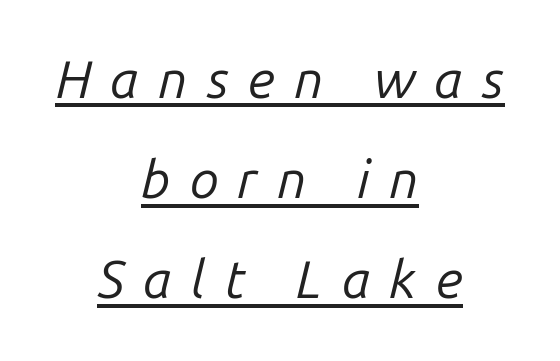
{"italic": "yes", "lean": "right", "slant_degrees": 14, "bold": "no", "weight": "regular", "width": "normal", "stroke_contrast": "low", "x_height": "medium", "monospaced": "no", "underline": "yes", "align": "center", "line_spacing_ratio": 1.89, "letter_spacing": "wide", "letter_spacing_em": 0.36, "glyph_px": 53}
